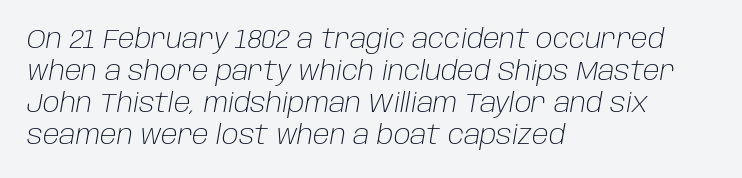
Q: Is the text bold? A: No.
Q: Is the text italic (slanted)? A: Yes, it leans right by about 10 degrees.
Q: Is the text underlined? A: No.
Q: How is the paragraph aligned? A: Left-aligned.
Q: Is the spacing between letters normal or unusually wide? A: Normal.
